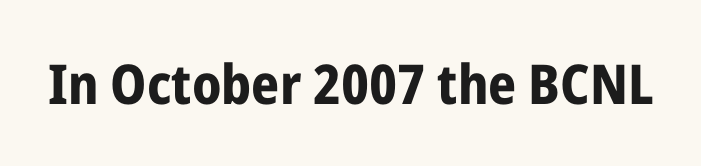
{"serif": "no", "italic": "no", "bold": "yes", "weight": "bold", "width": "condensed", "stroke_contrast": "low", "x_height": "medium", "monospaced": "no", "underline": "no", "letter_spacing": "normal", "letter_spacing_em": 0.0, "glyph_px": 55}
